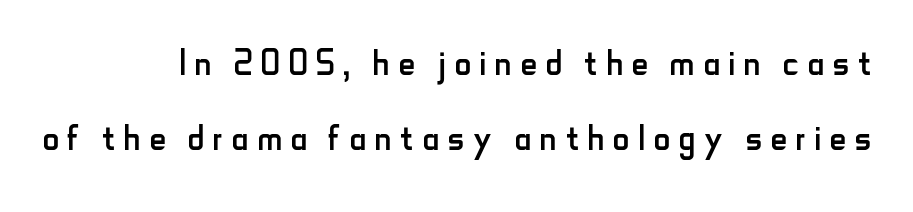
The image shows 46 px regular-weight, condensed sans-serif type, upright; set right-aligned, normal line spacing (1.64x), not underlined; low stroke contrast and a small x-height.
